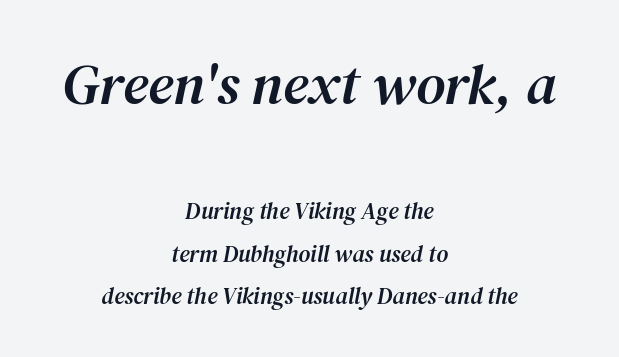
Q: Is the text italic (slanted)? A: Yes, it leans right by about 12 degrees.
Q: Is the typeface a serif or a sans-serif typeface? A: Serif.
Q: Is the text underlined? A: No.
Q: How is the paragraph aligned? A: Centered.
Q: Is the spacing between letters normal or unusually wide? A: Normal.
Q: Which block of text is set in a larger size, the first (top) or the second (bottom)? A: The first (top) one.
Q: Width (condensed, normal, or wide)? A: Normal.
Q: Stroke contrast? A: Medium.
Q: x-height? A: Medium.
Q: Monospaced? A: No.
